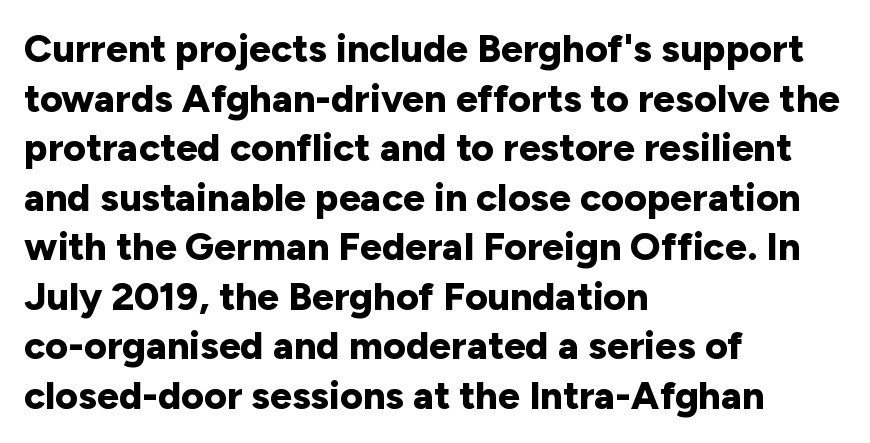
The image shows 39 px bold sans-serif type, upright; set left-aligned, normal line spacing (1.27x), normal letter spacing, not underlined; low stroke contrast and a medium x-height.
